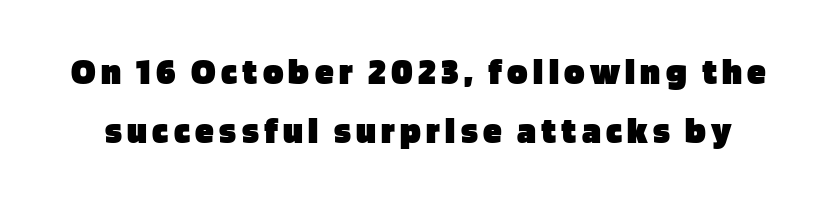
The image shows 38 px heavy sans-serif type, upright; set normal line spacing (1.54x), not underlined; low stroke contrast and a large x-height.
